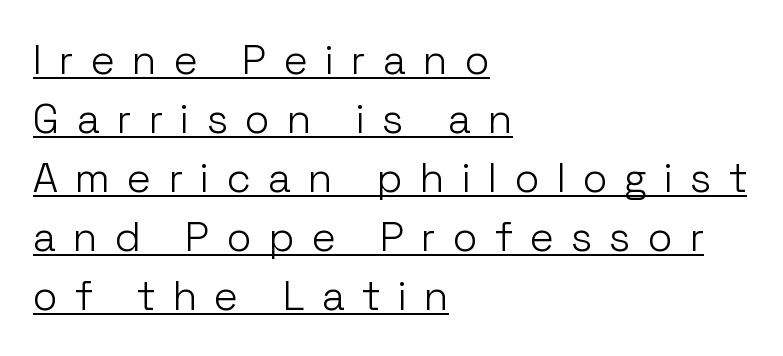
Q: Is the text bold? A: No.
Q: Is the text italic (slanted)? A: No, it is upright.
Q: Is the typeface a serif or a sans-serif typeface? A: Sans-serif.
Q: Is the text underlined? A: Yes.
Q: How is the paragraph aligned? A: Left-aligned.
Q: Is the spacing between letters normal or unusually wide? A: Unusually wide.
Q: Is the spacing between lines tight, normal or loose? A: Normal.
Q: Width (condensed, normal, or wide)? A: Normal.
Q: Stroke contrast? A: Low.
Q: x-height? A: Medium.
Q: Monospaced? A: No.
